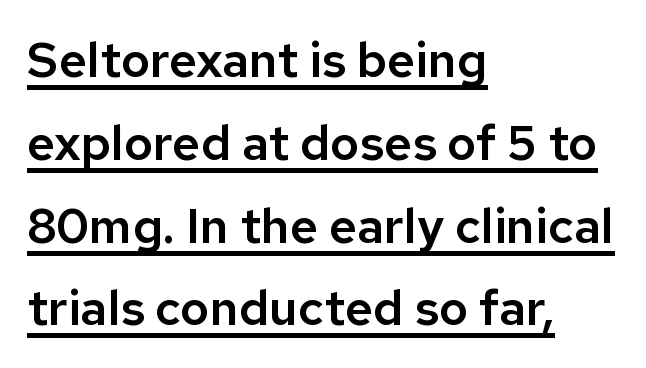
Q: Is the text italic (slanted)? A: No, it is upright.
Q: Is the typeface a serif or a sans-serif typeface? A: Sans-serif.
Q: Is the text underlined? A: Yes.
Q: How is the paragraph aligned? A: Left-aligned.
Q: Is the spacing between letters normal or unusually wide? A: Normal.
Q: Is the spacing between lines tight, normal or loose? A: Normal.
Q: Width (condensed, normal, or wide)? A: Normal.
Q: Stroke contrast? A: Low.
Q: x-height? A: Medium.
Q: Monospaced? A: No.
